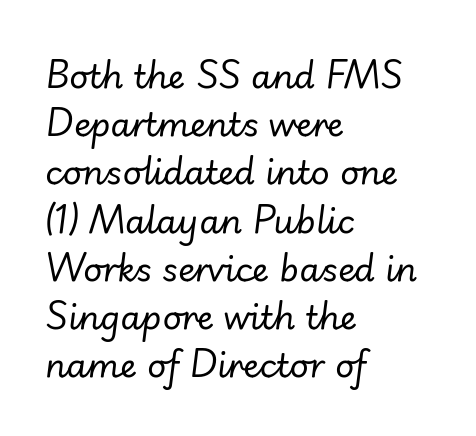
Character widths vary here, with narrow letters taking less room than wide ones. The glyphs are unaccompanied by any horizontal stroke below them. The designer left line spacing at the default. The setting favours the left margin, as ordinary paragraphs usually do.
